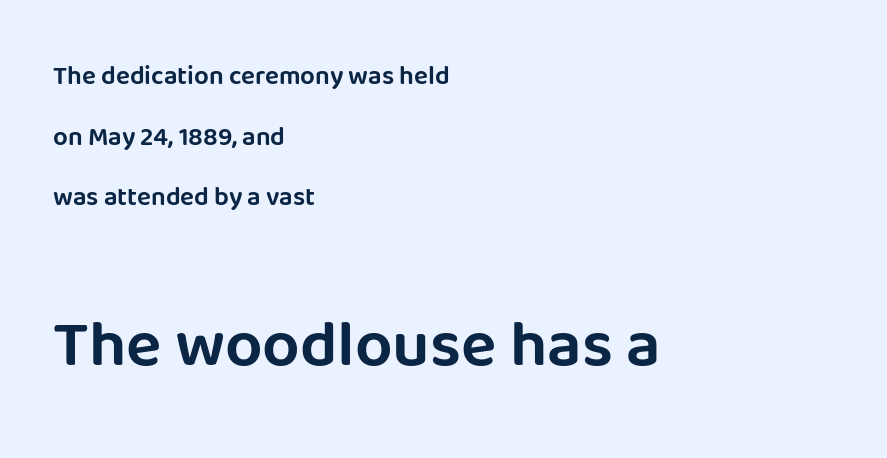
The image shows 66 px sans-serif type, upright; set left-aligned, loose line spacing (2.33x), normal letter spacing, not underlined; the second (bottom) block is 2.54x larger; low stroke contrast and a large x-height.
